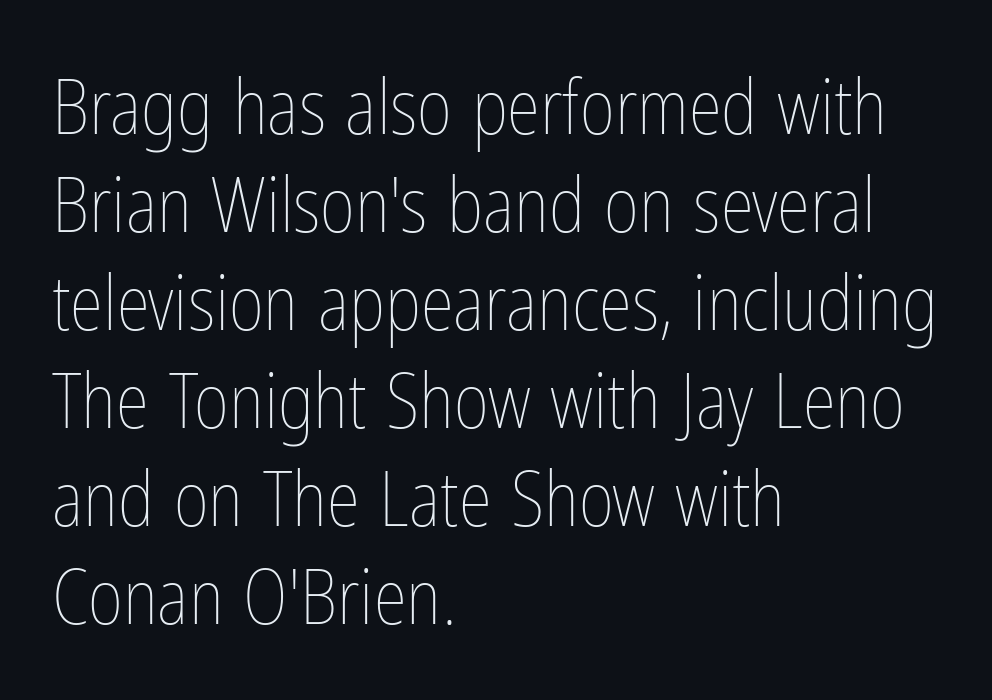
Summary of vertical rhythm: regular, with standard interline spacing. The letterforms sit at book weight or below. It's the straight-up-and-down kind of type. Typeset ragged right — the left edge is the straight one. Do the characters align in a grid? No, the font is proportional.
